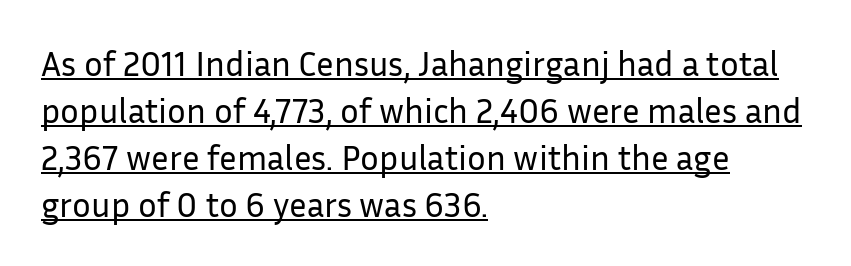
Q: Is the text bold? A: No.
Q: Is the text italic (slanted)? A: No, it is upright.
Q: Is the typeface a serif or a sans-serif typeface? A: Sans-serif.
Q: Is the text underlined? A: Yes.
Q: How is the paragraph aligned? A: Left-aligned.
Q: Is the spacing between letters normal or unusually wide? A: Normal.
Q: Is the spacing between lines tight, normal or loose? A: Normal.
Q: Width (condensed, normal, or wide)? A: Normal.
Q: Stroke contrast? A: Low.
Q: x-height? A: Medium.
Q: Monospaced? A: No.
